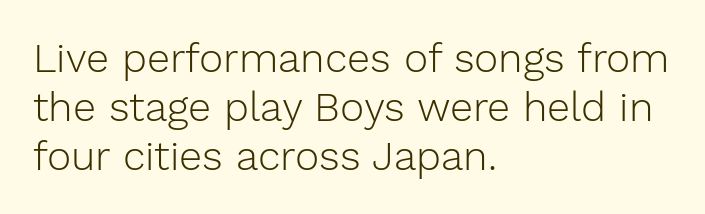
{"serif": "no", "italic": "no", "bold": "no", "weight": "light", "width": "normal", "stroke_contrast": "low", "x_height": "medium", "monospaced": "no", "underline": "no", "align": "left", "line_spacing_ratio": 1.2, "letter_spacing": "normal", "letter_spacing_em": 0.0, "glyph_px": 41}
